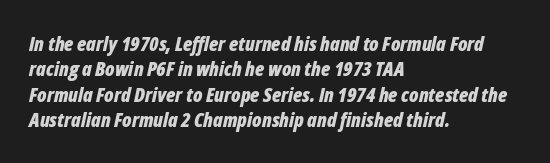
{"italic": "yes", "lean": "right", "slant_degrees": 12, "bold": "yes", "underline": "no", "align": "left", "line_spacing": "normal", "line_spacing_ratio": 1.27, "letter_spacing": "normal", "letter_spacing_em": 0.0, "glyph_px": 20}
